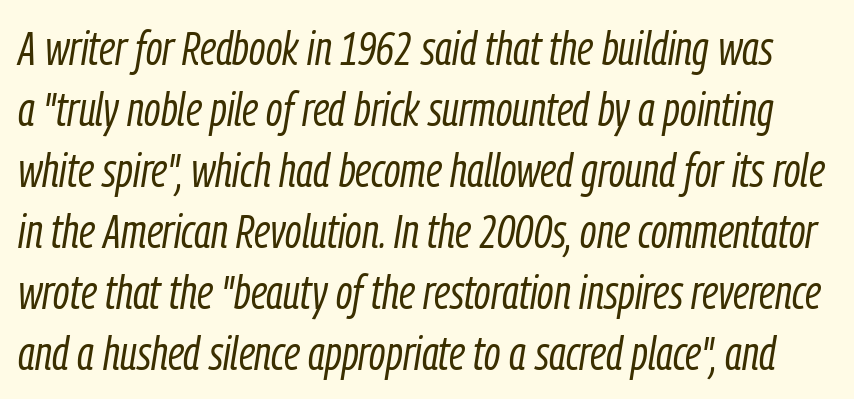
The image shows 48 px light, condensed type, italic (leaning right); set normal line spacing (1.27x), normal letter spacing, not underlined; low stroke contrast and a medium x-height.
